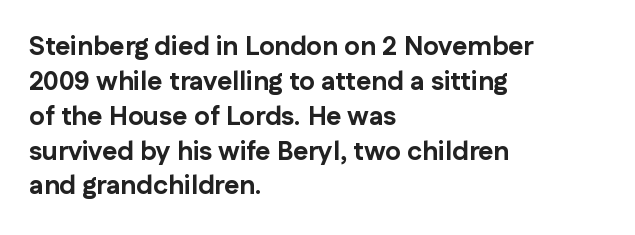
{"italic": "no", "bold": "yes", "underline": "no", "align": "left", "line_spacing": "normal", "line_spacing_ratio": 1.34, "letter_spacing": "normal", "letter_spacing_em": 0.0, "glyph_px": 26}
